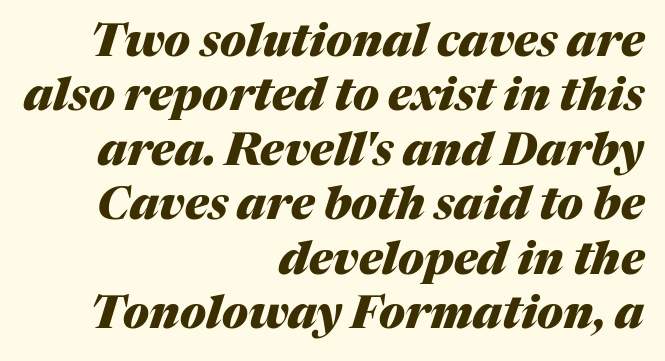
Q: Is the text bold? A: Yes.
Q: Is the text italic (slanted)? A: Yes, it leans right by about 17 degrees.
Q: Is the text underlined? A: No.
Q: How is the paragraph aligned? A: Right-aligned.
Q: Is the spacing between letters normal or unusually wide? A: Normal.
Q: Width (condensed, normal, or wide)? A: Normal.
Q: Stroke contrast? A: Medium.
Q: x-height? A: Medium.
Q: Monospaced? A: No.
